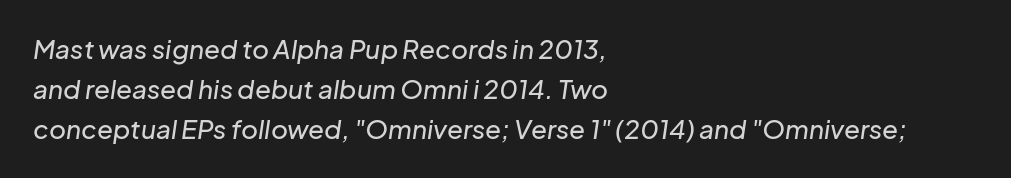
Q: Is the text italic (slanted)? A: Yes, it leans right by about 8 degrees.
Q: Is the text underlined? A: No.
Q: How is the paragraph aligned? A: Left-aligned.
Q: Is the spacing between letters normal or unusually wide? A: Normal.
Q: Is the spacing between lines tight, normal or loose? A: Normal.
